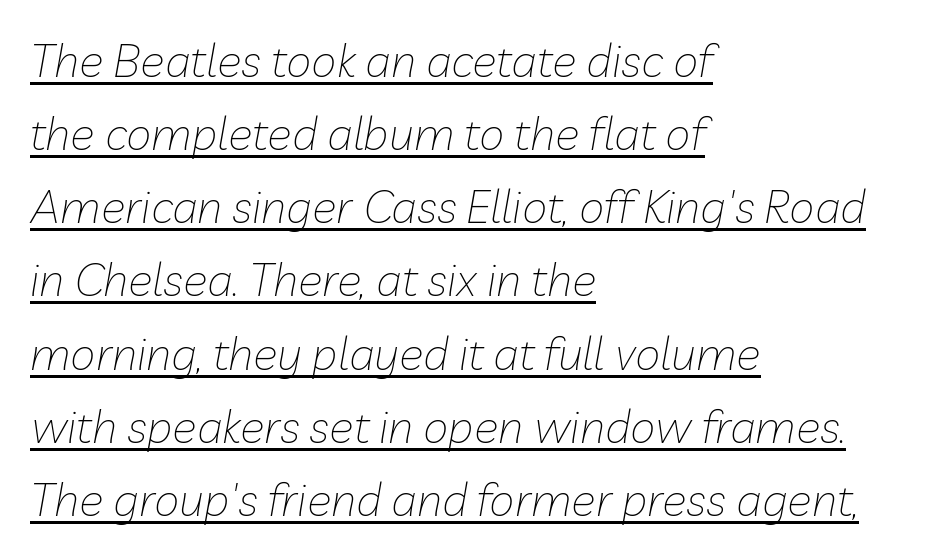
The image shows 46 px thin type, italic (leaning right); set left-aligned, normal line spacing (1.59x), normal letter spacing, underlined; low stroke contrast and a medium x-height.
